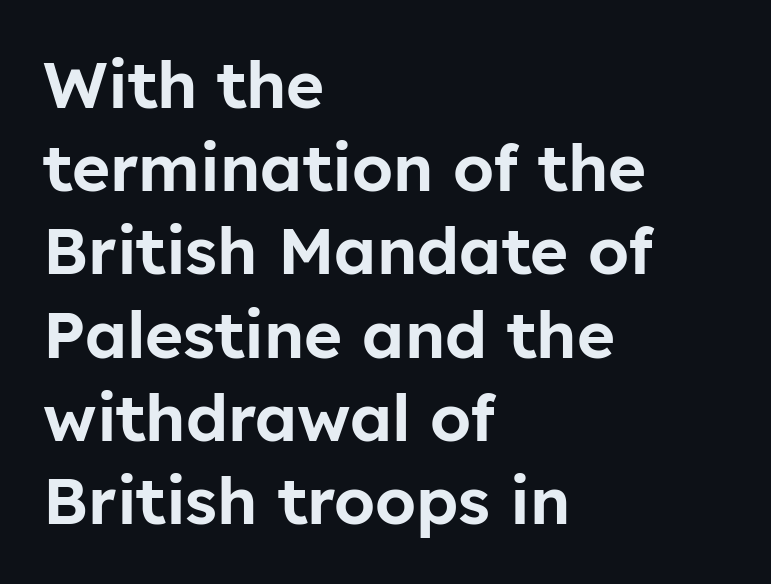
{"serif": "no", "italic": "no", "width": "normal", "stroke_contrast": "low", "x_height": "medium", "monospaced": "no", "underline": "no", "align": "left", "line_spacing": "normal", "line_spacing_ratio": 1.28, "letter_spacing": "normal", "letter_spacing_em": 0.0, "glyph_px": 65}
